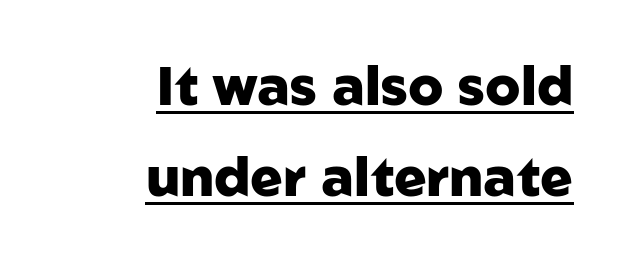
Q: Is the text bold? A: Yes.
Q: Is the text italic (slanted)? A: No, it is upright.
Q: Is the typeface a serif or a sans-serif typeface? A: Sans-serif.
Q: Is the text underlined? A: Yes.
Q: How is the paragraph aligned? A: Right-aligned.
Q: Is the spacing between letters normal or unusually wide? A: Normal.
Q: Is the spacing between lines tight, normal or loose? A: Normal.
Q: Width (condensed, normal, or wide)? A: Normal.
Q: Stroke contrast? A: Low.
Q: x-height? A: Medium.
Q: Monospaced? A: No.
